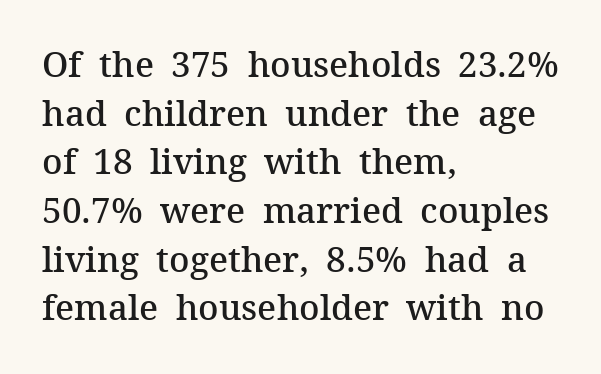
The image shows 35 px semibold serif type, upright; set left-aligned, normal line spacing (1.39x), normal letter spacing, not underlined; medium stroke contrast and a medium x-height.
